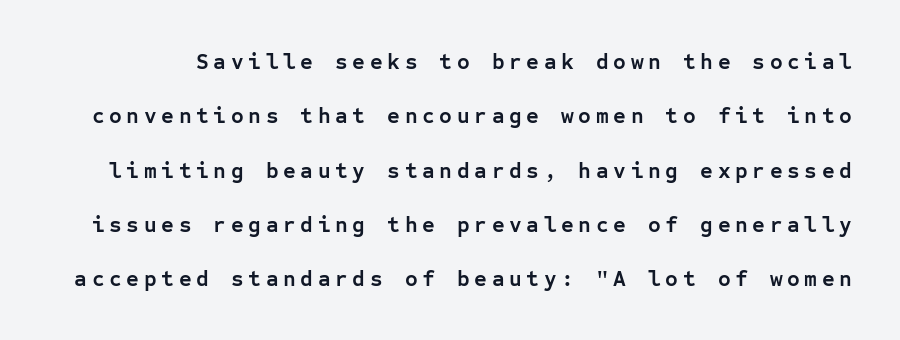
The image shows 22 px bold type, upright; set loose line spacing (2.47x), unusually wide letter spacing (+0.21 em), not underlined.
